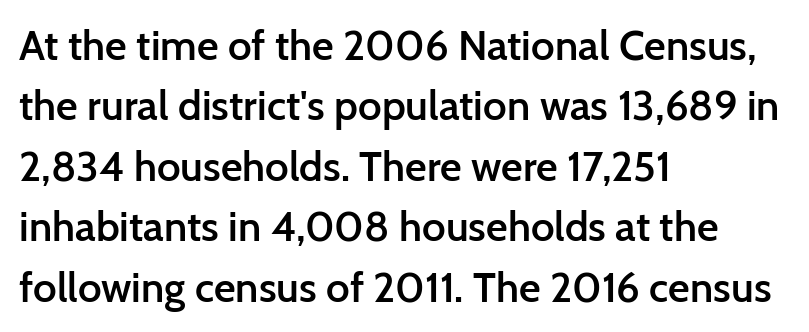
The image shows 42 px semibold sans-serif type, upright; set left-aligned, normal line spacing (1.44x), normal letter spacing, not underlined; low stroke contrast and a medium x-height.
